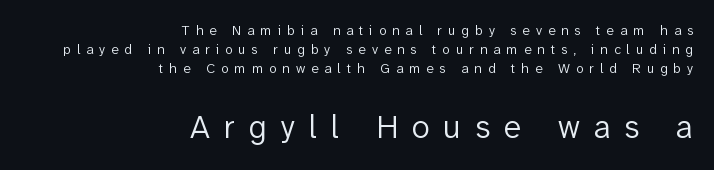
Q: Is the text bold? A: No.
Q: Is the text italic (slanted)? A: No, it is upright.
Q: Is the typeface a serif or a sans-serif typeface? A: Sans-serif.
Q: Is the text underlined? A: No.
Q: How is the paragraph aligned? A: Right-aligned.
Q: Is the spacing between letters normal or unusually wide? A: Unusually wide.
Q: Is the spacing between lines tight, normal or loose? A: Normal.
Q: Which block of text is set in a larger size, the first (top) or the second (bottom)? A: The second (bottom) one.
Q: Width (condensed, normal, or wide)? A: Normal.
Q: Stroke contrast? A: Low.
Q: x-height? A: Medium.
Q: Monospaced? A: No.
